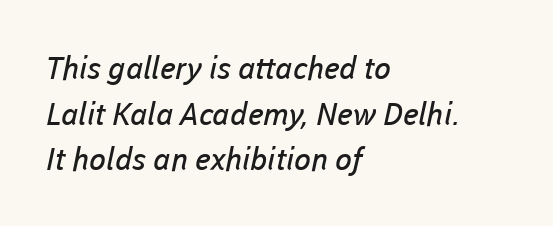
{"serif": "no", "bold": "no", "weight": "regular", "width": "normal", "stroke_contrast": "low", "x_height": "medium", "monospaced": "no", "underline": "no", "align": "left", "line_spacing": "normal", "line_spacing_ratio": 1.47, "letter_spacing": "normal", "letter_spacing_em": 0.0, "glyph_px": 31}
